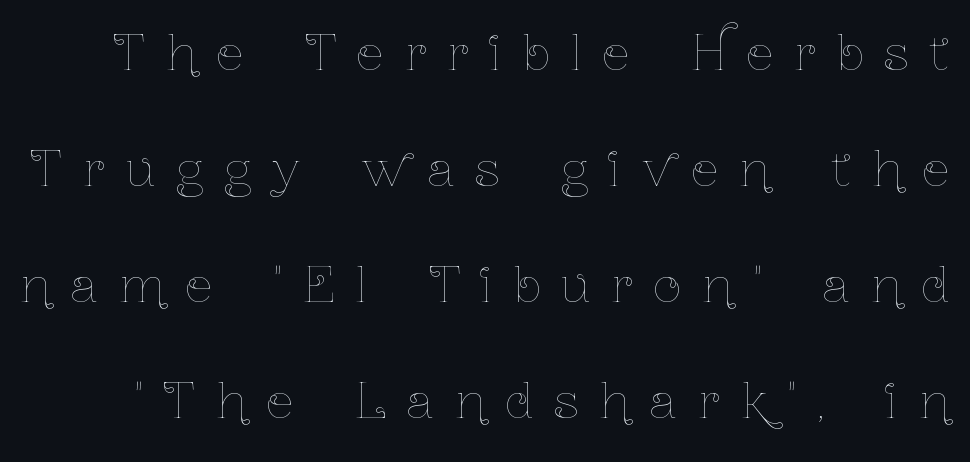
{"italic": "no", "bold": "no", "weight": "thin", "width": "condensed", "stroke_contrast": "low", "x_height": "medium", "monospaced": "no", "underline": "no", "line_spacing": "loose", "line_spacing_ratio": 2.42, "letter_spacing": "wide", "letter_spacing_em": 0.44, "glyph_px": 48}
